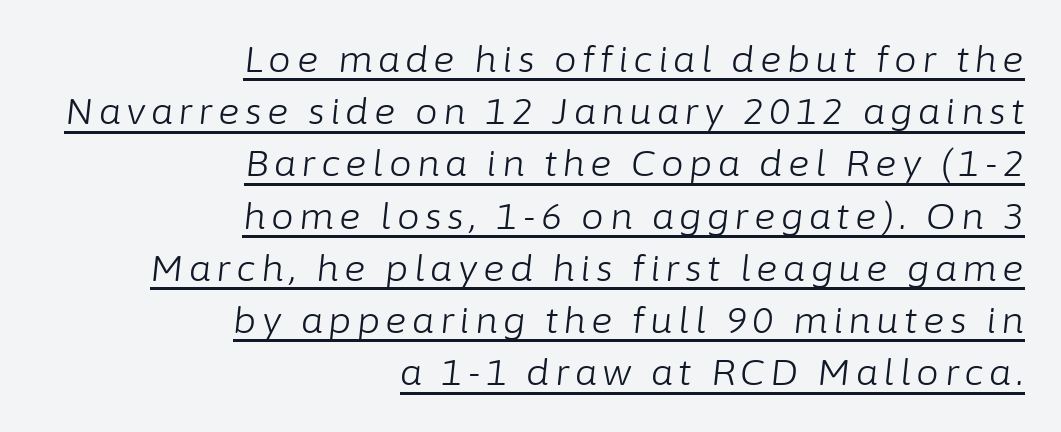
Underline: present. The weight would be labelled regular, book, light, or lighter still. Alignment: flush right. The block of text has a typical density, with ordinary space between rows.
